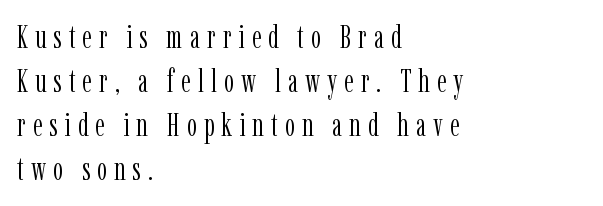
Q: Is the text bold? A: No.
Q: Is the text italic (slanted)? A: No, it is upright.
Q: Is the typeface a serif or a sans-serif typeface? A: Serif.
Q: Is the text underlined? A: No.
Q: How is the paragraph aligned? A: Left-aligned.
Q: Is the spacing between letters normal or unusually wide? A: Unusually wide.
Q: Is the spacing between lines tight, normal or loose? A: Normal.
Q: Width (condensed, normal, or wide)? A: Condensed.
Q: Stroke contrast? A: Low.
Q: x-height? A: Medium.
Q: Monospaced? A: No.
